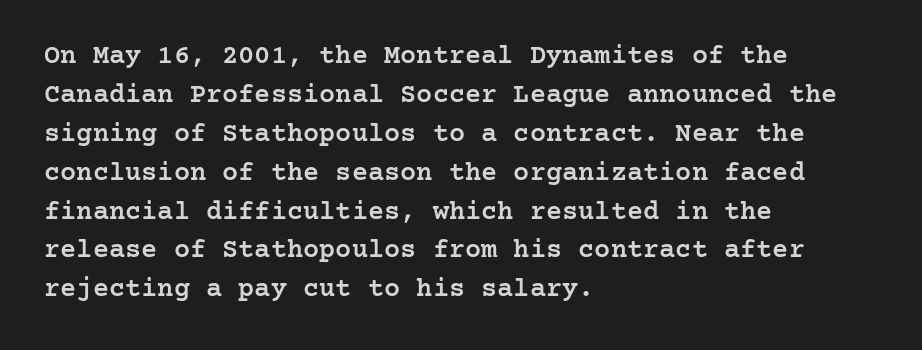
Spacing between characters is what you'd get straight out of the box. The space directly below the letters is spotless. The lines are quadded left. This sample uses an upright cut, with every glyph sitting square on the baseline. Look at the stroke-to-counter ratio: somewhat heavy, a semibold.
